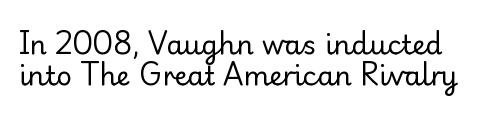
{"italic": "no", "bold": "no", "underline": "no", "line_spacing_ratio": 1.16, "letter_spacing": "normal", "letter_spacing_em": 0.0, "glyph_px": 27}
